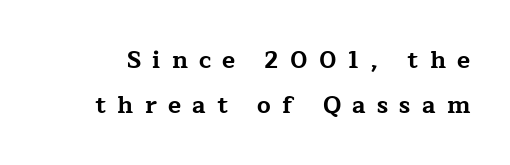
Q: Is the text bold? A: Yes.
Q: Is the text italic (slanted)? A: No, it is upright.
Q: Is the text underlined? A: No.
Q: Is the spacing between letters normal or unusually wide? A: Unusually wide.
